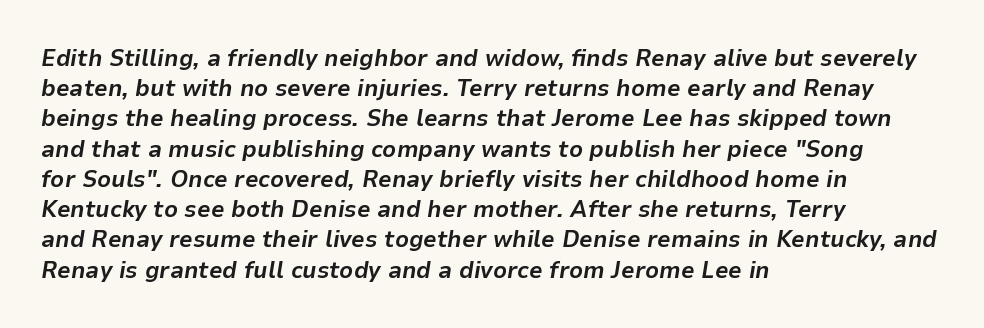
No word sits above an underline. Does the copy run flush right? No — it runs flush left. An italicized treatment has been applied to the whole sample. Inter-character spacing is left at the font's built-in metrics. The rendering uses a bold face; every stroke is thick and dark.
